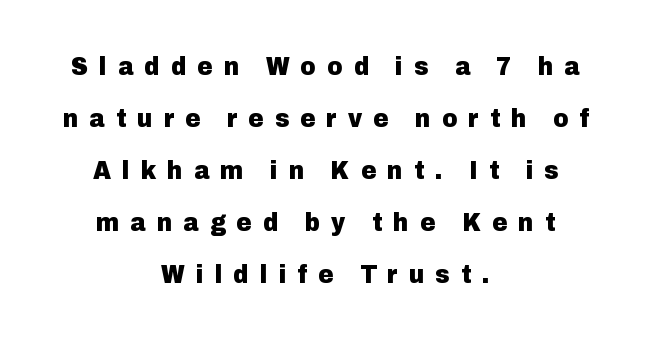
The image shows 26 px bold type, upright; set centered, loose line spacing (2.0x), unusually wide letter spacing (+0.43 em), not underlined.
